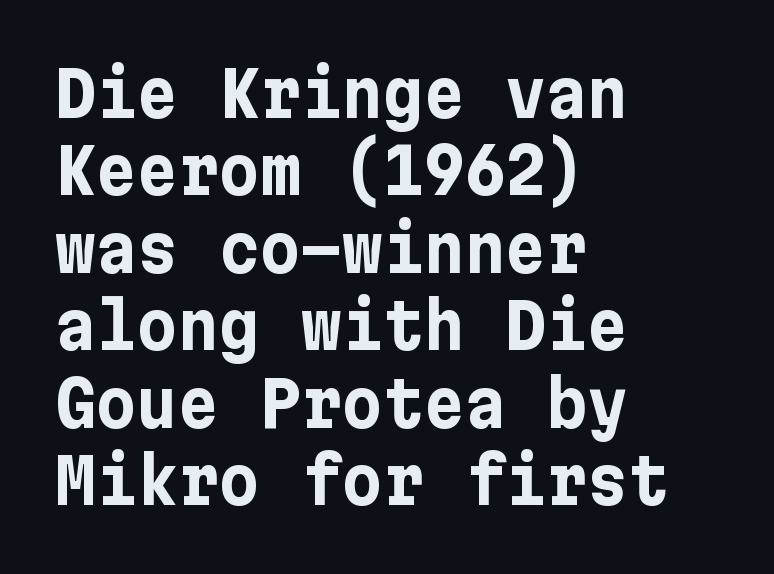
There is no visible air inserted between adjacent glyphs. The rag falls on the right side of this text block. The passage shown is not underscored anywhere. Nope, not italic — everything's standing straight.
